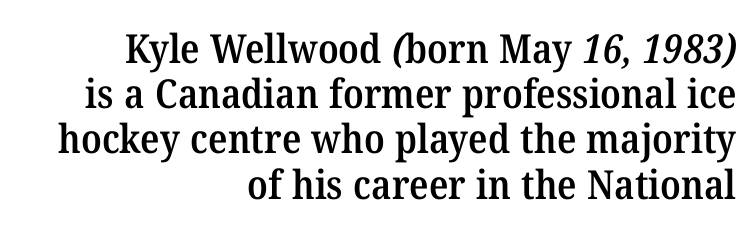
Q: Is the text bold? A: Semi-bold.
Q: Is the typeface a serif or a sans-serif typeface? A: Serif.
Q: Is the text underlined? A: No.
Q: How is the paragraph aligned? A: Right-aligned.
Q: Is the spacing between letters normal or unusually wide? A: Normal.
Q: Is the spacing between lines tight, normal or loose? A: Tight.
Q: Width (condensed, normal, or wide)? A: Normal.
Q: Stroke contrast? A: Medium.
Q: x-height? A: Medium.
Q: Monospaced? A: No.
